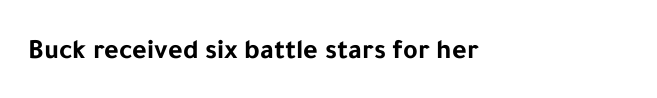
Set as a true bold cut, around the 700 mark. The typography opts for an upright posture over an oblique one. These lines stack with their left ends in a neat column. Inter-character spacing is left at the font's built-in metrics. The face used here is a sans, in the tradition of grotesques and geometrics.
